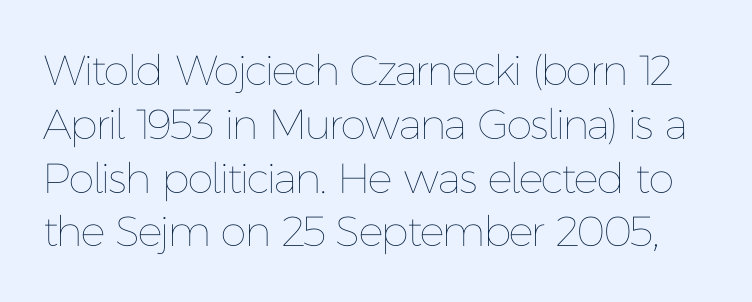
{"italic": "no", "bold": "no", "weight": "thin", "width": "normal", "stroke_contrast": "low", "x_height": "medium", "monospaced": "no", "underline": "no", "line_spacing": "normal", "line_spacing_ratio": 1.28, "letter_spacing": "normal", "letter_spacing_em": 0.0, "glyph_px": 42}
